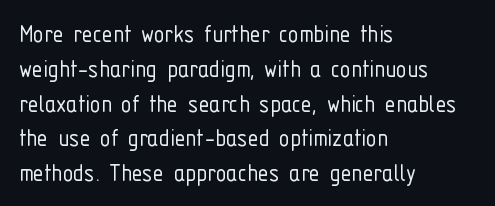
Q: Is the text bold? A: No.
Q: Is the text italic (slanted)? A: No, it is upright.
Q: Is the text underlined? A: No.
Q: How is the paragraph aligned? A: Left-aligned.
Q: Is the spacing between letters normal or unusually wide? A: Normal.
Q: Is the spacing between lines tight, normal or loose? A: Normal.
